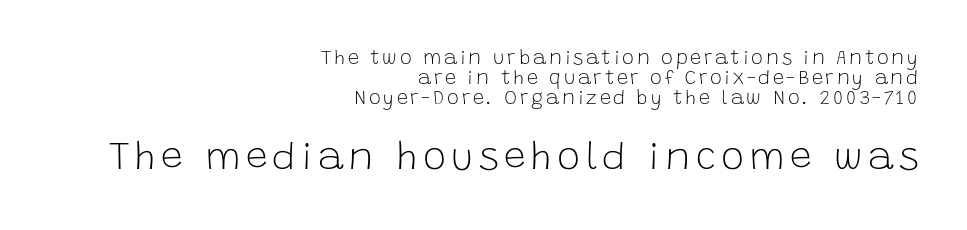
{"serif": "no", "italic": "no", "bold": "no", "weight": "light", "width": "normal", "stroke_contrast": "low", "x_height": "large", "monospaced": "no", "underline": "no", "align": "right", "line_spacing": "tight", "line_spacing_ratio": 1.0, "larger_block": "second", "size_ratio": 1.95, "glyph_px": 39}
